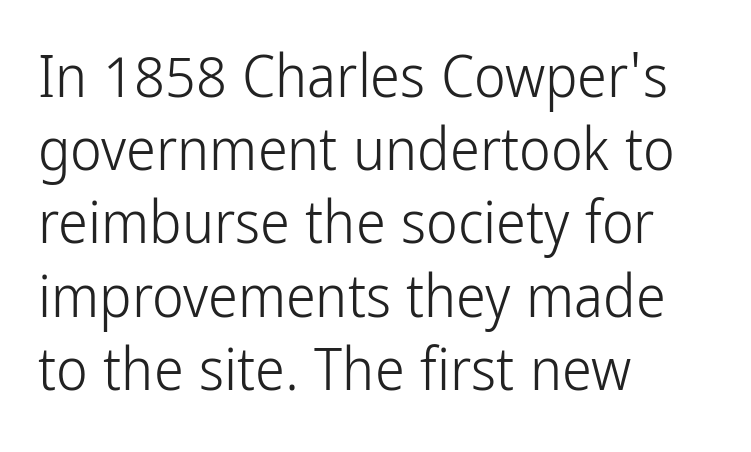
A sans-serif font was chosen for this passage. Every character sits straight up, as roman type does. One-word summary of the alignment: left. The weight tops out at a normal text grade.
